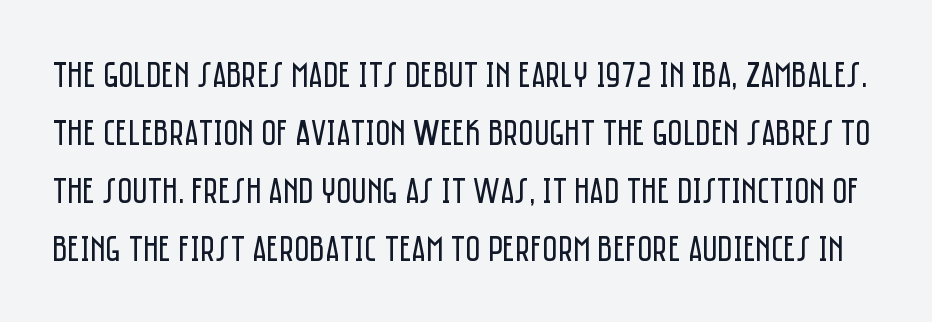
{"serif": "no", "italic": "no", "bold": "no", "weight": "regular", "width": "condensed", "stroke_contrast": "low", "x_height": "large", "monospaced": "no", "underline": "no", "line_spacing": "normal", "line_spacing_ratio": 1.57, "letter_spacing": "normal", "letter_spacing_em": 0.0, "glyph_px": 37}
